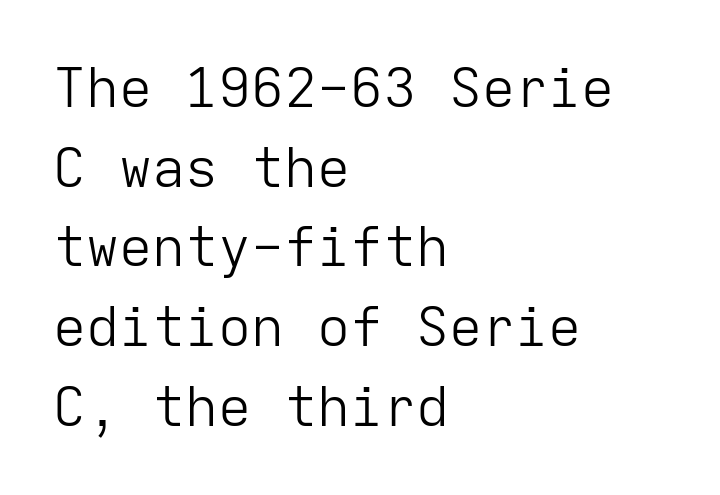
Any mark beneath the type? The region is blank. Short and long lines alike share a common starting point at left. The designer went with a sans here, leaving each stem footless. Ascenders rise straight up at ninety degrees. There is no visible air inserted between adjacent glyphs.
